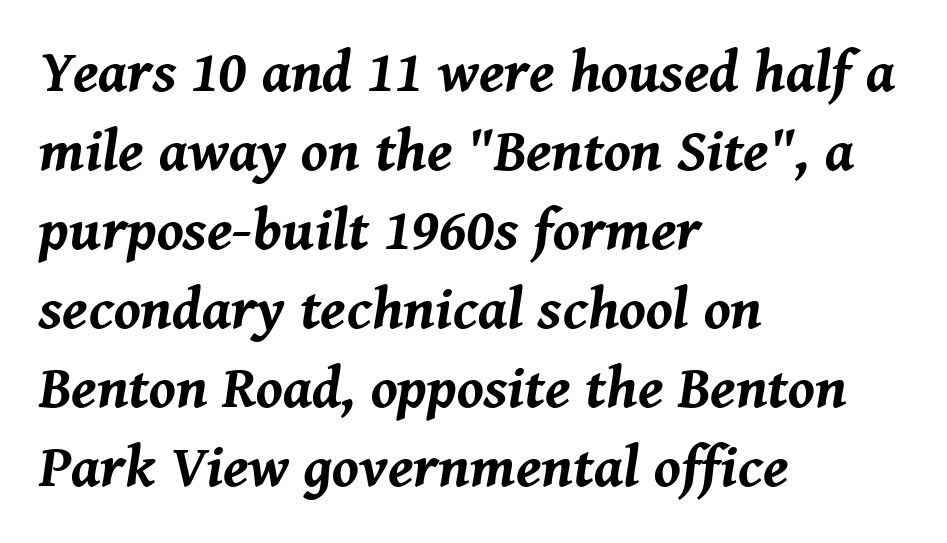
Q: Is the text bold? A: Yes.
Q: Is the text italic (slanted)? A: Yes, it leans right by about 8 degrees.
Q: Is the text underlined? A: No.
Q: How is the paragraph aligned? A: Left-aligned.
Q: Is the spacing between letters normal or unusually wide? A: Normal.
Q: Is the spacing between lines tight, normal or loose? A: Normal.
Q: Width (condensed, normal, or wide)? A: Normal.
Q: Stroke contrast? A: Medium.
Q: x-height? A: Medium.
Q: Monospaced? A: No.
